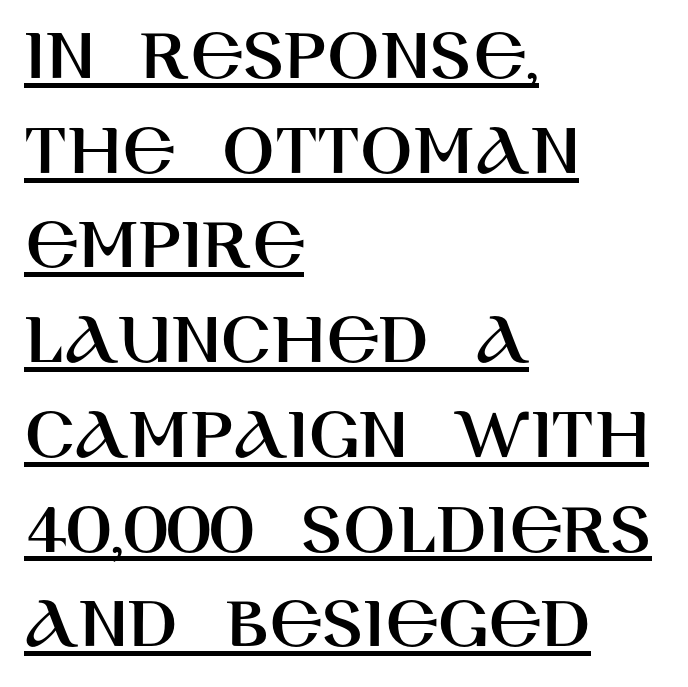
Q: Is the text italic (slanted)? A: No, it is upright.
Q: Is the typeface a serif or a sans-serif typeface? A: Sans-serif.
Q: Is the text underlined? A: Yes.
Q: How is the paragraph aligned? A: Left-aligned.
Q: Is the spacing between letters normal or unusually wide? A: Normal.
Q: Width (condensed, normal, or wide)? A: Normal.
Q: Stroke contrast? A: High.
Q: x-height? A: Large.
Q: Monospaced? A: No.
